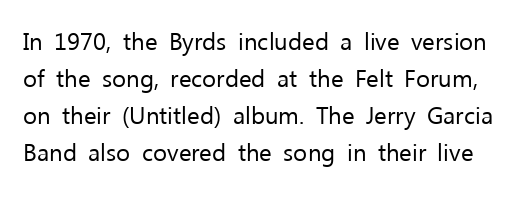
Q: Is the text bold? A: No.
Q: Is the text italic (slanted)? A: No, it is upright.
Q: Is the text underlined? A: No.
Q: Is the spacing between letters normal or unusually wide? A: Normal.
Q: Is the spacing between lines tight, normal or loose? A: Normal.
